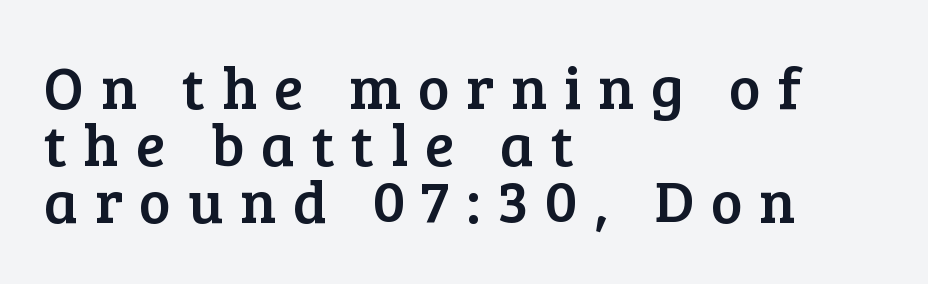
The passage is arranged the way most books set body copy — flush left. The space directly below the letters is spotless. The text was rendered using a seriffed face with decorative stroke endings. Think of a printed novel: that variable character pitch is what you see here.
